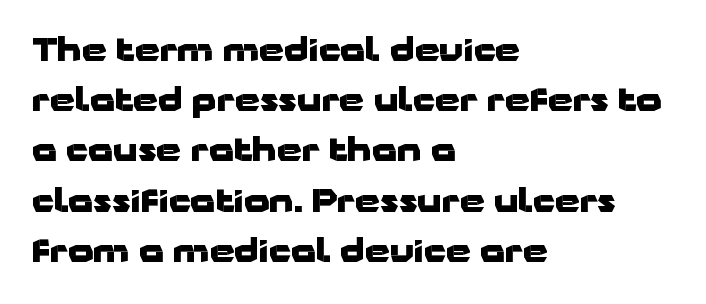
Q: Is the text bold? A: Yes.
Q: Is the text italic (slanted)? A: No, it is upright.
Q: Is the typeface a serif or a sans-serif typeface? A: Sans-serif.
Q: Is the text underlined? A: No.
Q: How is the paragraph aligned? A: Left-aligned.
Q: Is the spacing between letters normal or unusually wide? A: Normal.
Q: Is the spacing between lines tight, normal or loose? A: Normal.
Q: Width (condensed, normal, or wide)? A: Wide.
Q: Stroke contrast? A: Low.
Q: x-height? A: Medium.
Q: Monospaced? A: No.
